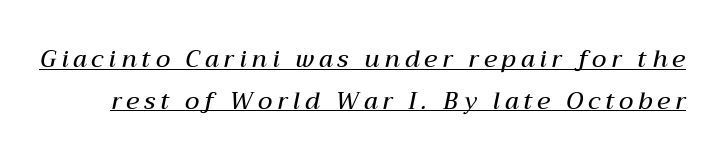
Q: Is the text bold? A: Semi-bold.
Q: Is the text italic (slanted)? A: Yes, it leans right by about 12 degrees.
Q: Is the text underlined? A: Yes.
Q: Is the spacing between letters normal or unusually wide? A: Unusually wide.
